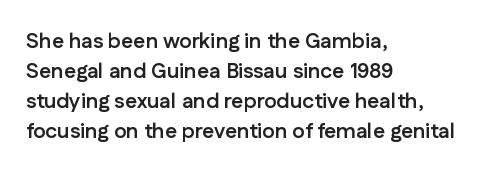
The font's upright variant was chosen for this text. These lines keep a tight, regular rhythm from letter to letter. Notice how thick the strokes are: this is what a full bold looks like. These lines sit exactly where default settings would place them.
